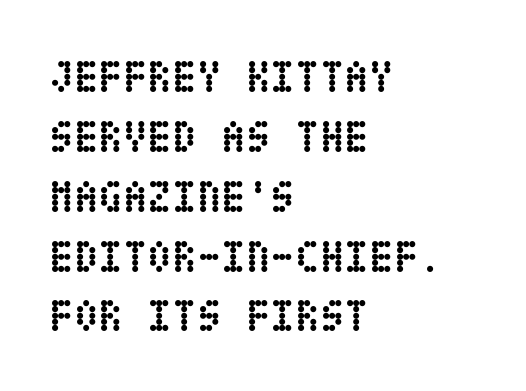
The glyphs are unaccompanied by any horizontal stroke below them. Nothing unusual about the tracking: characters are spaced as the font intends. What weight is shown? A full bold with thick strokes. Notice how the stems are strictly vertical — no italics here.
